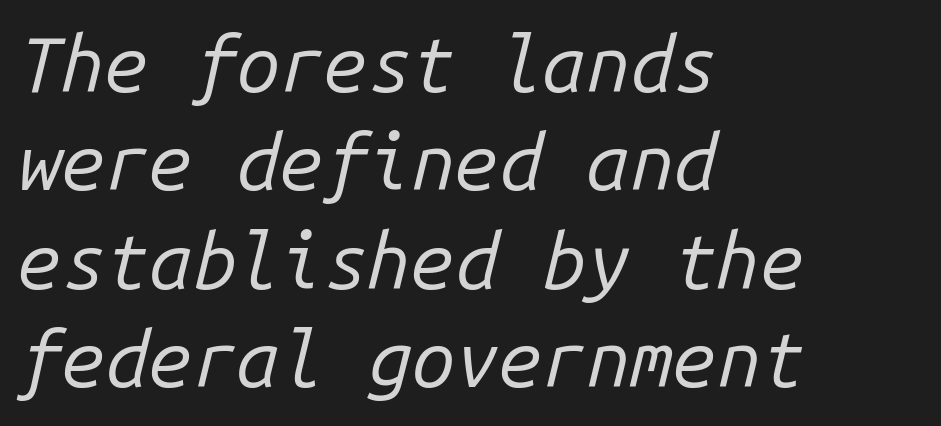
Quick note: italic. Alignment: flush left. This rendering leaves character spacing at its baseline value. The passage shown is typed in a monospace face where columns stay perfectly aligned. The passage shown stacks its lines at a standard gap. This reads as an unemphasized weight, regular at the heaviest.
